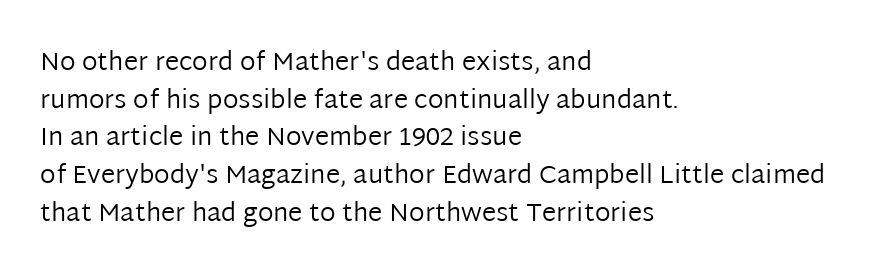
{"italic": "no", "bold": "no", "underline": "no", "align": "left", "line_spacing": "normal", "line_spacing_ratio": 1.45, "letter_spacing": "normal", "letter_spacing_em": 0.0, "glyph_px": 26}
